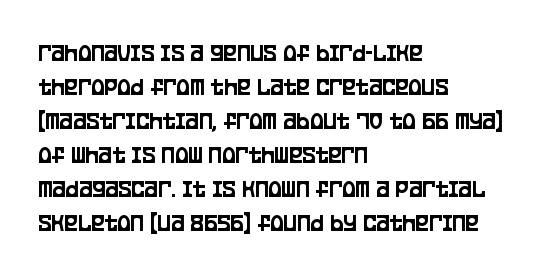
Q: Is the text italic (slanted)? A: No, it is upright.
Q: Is the text underlined? A: No.
Q: How is the paragraph aligned? A: Left-aligned.
Q: Is the spacing between letters normal or unusually wide? A: Normal.
Q: Is the spacing between lines tight, normal or loose? A: Normal.
